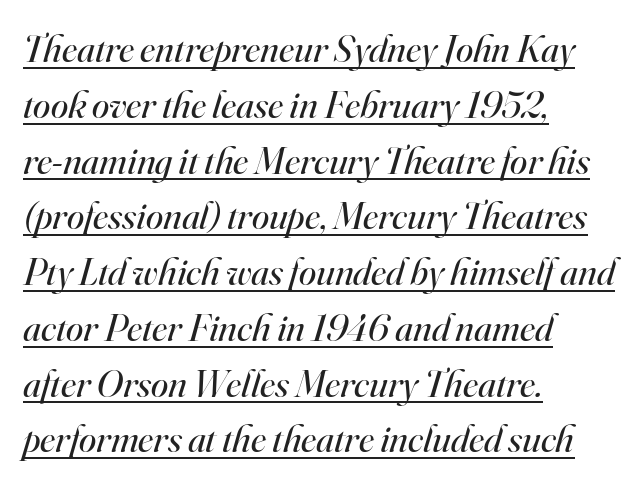
The image shows 39 px regular-weight serif type, italic (leaning right); set left-aligned, normal line spacing (1.43x), normal letter spacing, underlined; high stroke contrast and a small x-height.
